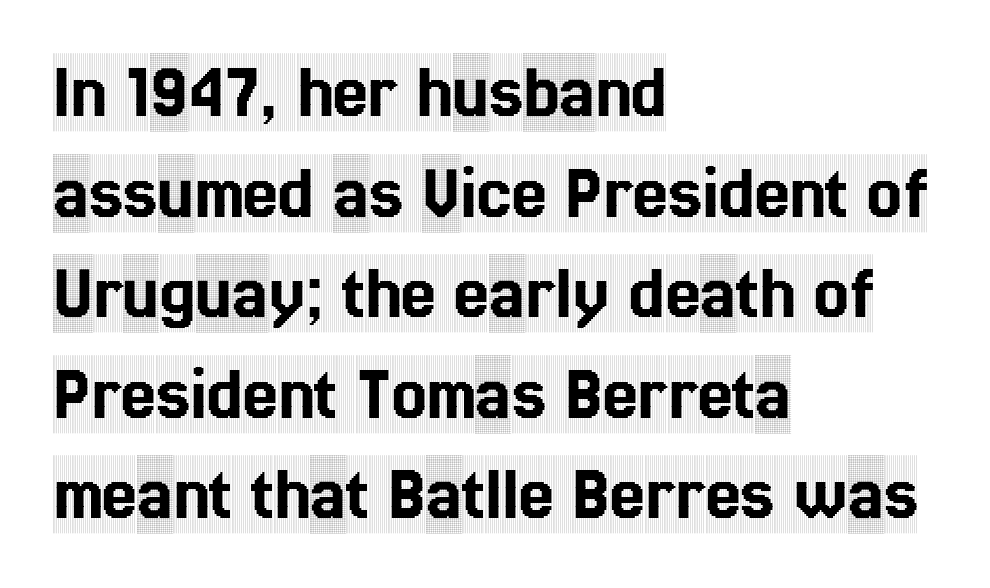
Q: Is the text italic (slanted)? A: No, it is upright.
Q: Is the typeface a serif or a sans-serif typeface? A: Serif.
Q: Is the text underlined? A: No.
Q: How is the paragraph aligned? A: Left-aligned.
Q: Is the spacing between letters normal or unusually wide? A: Normal.
Q: Is the spacing between lines tight, normal or loose? A: Normal.
Q: Width (condensed, normal, or wide)? A: Condensed.
Q: x-height? A: Large.
Q: Monospaced? A: No.
